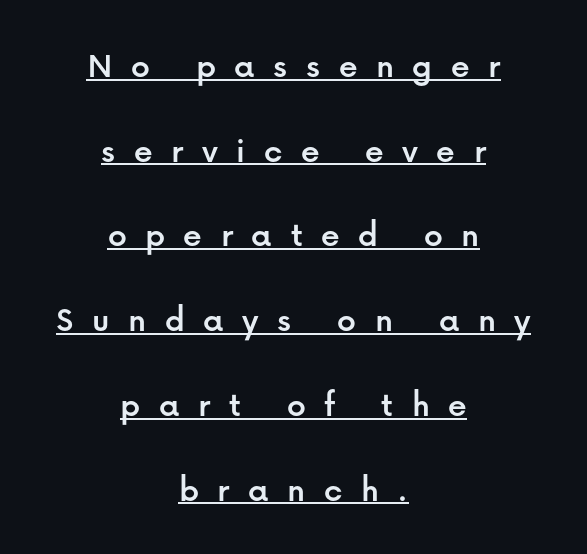
Each letter's strokes conclude bluntly, with no projecting serifs. Does the leading feel generous? Absolutely, it's lavish. Each word looks stretched out because of the extra space between its letters. The passage is arranged like a title page — every line centered.
